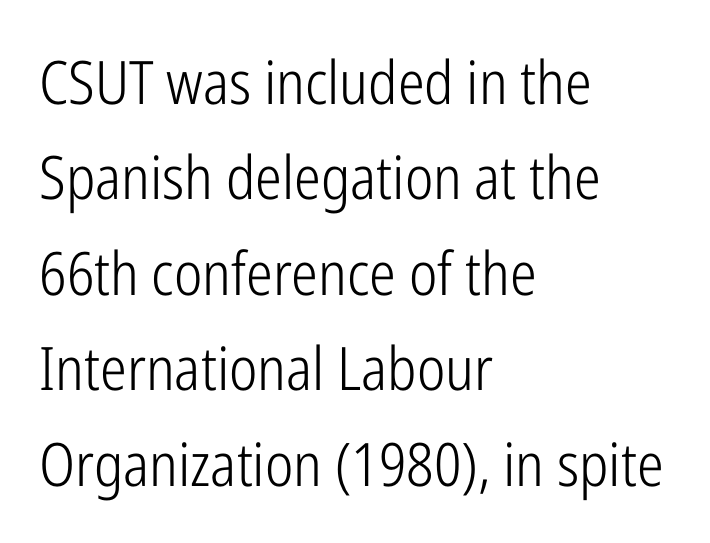
The image shows 60 px light, condensed sans-serif type, upright; set left-aligned, normal line spacing (1.59x), normal letter spacing, not underlined; low stroke contrast and a medium x-height.
